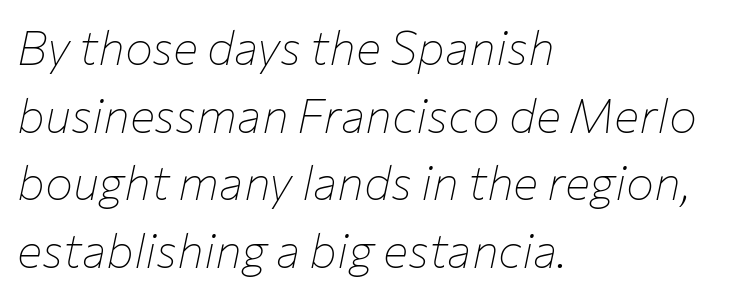
The image shows 47 px thin type, italic (leaning right); set left-aligned, normal line spacing (1.44x), normal letter spacing, not underlined; low stroke contrast and a medium x-height.
